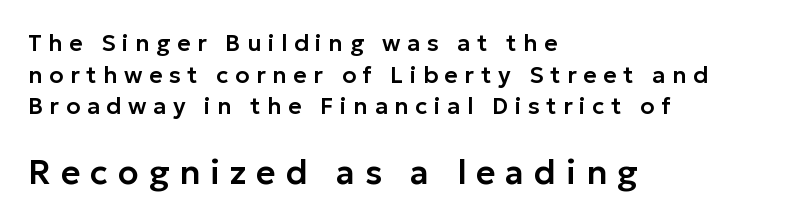
Varying glyph widths throughout — classic text-font behaviour. Students, note that the glyphs here are deliberately spaced far apart. This is roman type, the default non-slanted kind. I'd call this a sans setting — the letters go barefoot.
